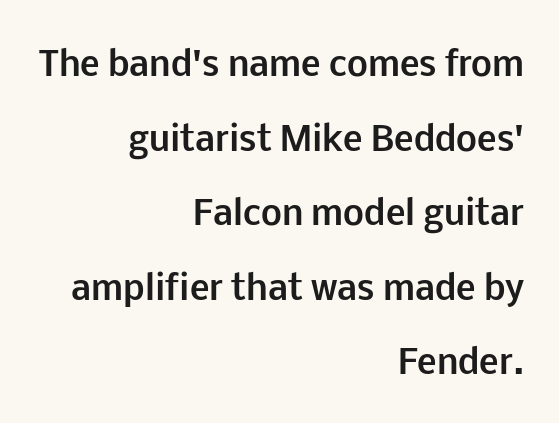
{"serif": "no", "italic": "no", "bold": "yes", "weight": "bold", "width": "normal", "stroke_contrast": "low", "x_height": "medium", "monospaced": "no", "underline": "no", "align": "right", "line_spacing": "loose", "line_spacing_ratio": 2.26, "letter_spacing": "normal", "letter_spacing_em": 0.0, "glyph_px": 33}
